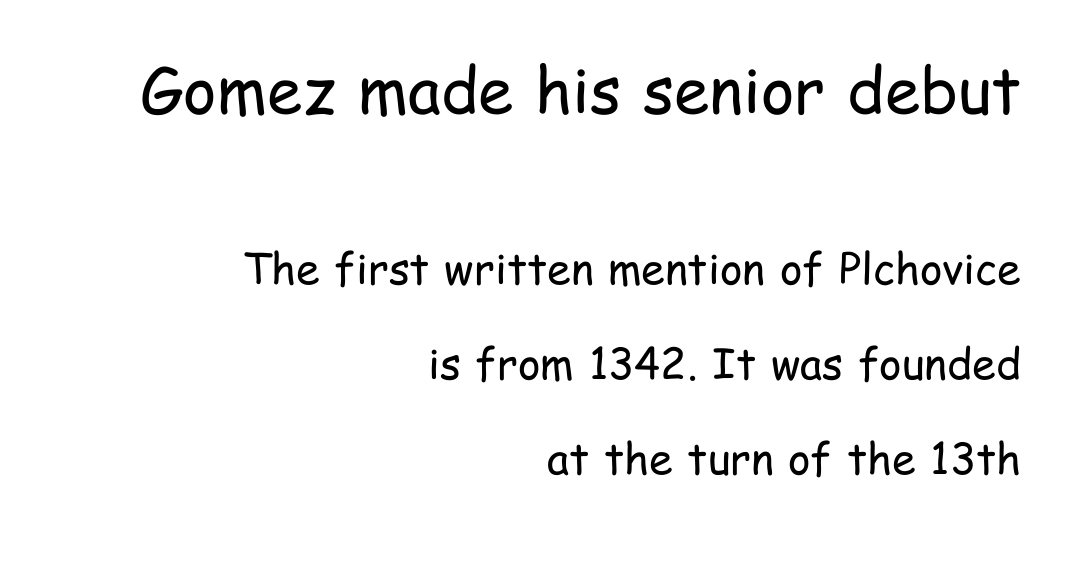
The image shows 64 px regular-weight, condensed sans-serif type, upright; set right-aligned, loose line spacing (2.21x), normal letter spacing, not underlined; the first (top) block is 1.49x larger; low stroke contrast and a medium x-height.
